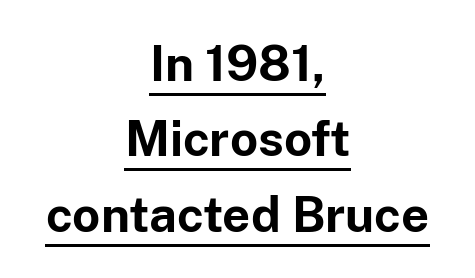
Q: Is the text bold? A: Yes.
Q: Is the text italic (slanted)? A: No, it is upright.
Q: Is the typeface a serif or a sans-serif typeface? A: Sans-serif.
Q: Is the text underlined? A: Yes.
Q: How is the paragraph aligned? A: Centered.
Q: Is the spacing between letters normal or unusually wide? A: Normal.
Q: Is the spacing between lines tight, normal or loose? A: Normal.
Q: Width (condensed, normal, or wide)? A: Normal.
Q: Stroke contrast? A: Low.
Q: x-height? A: Medium.
Q: Monospaced? A: No.
